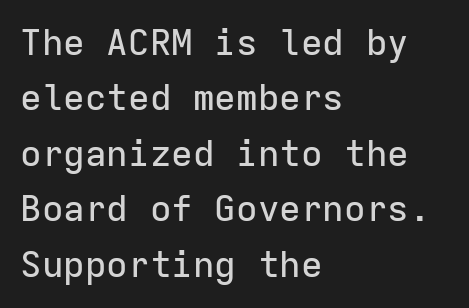
{"serif": "no", "italic": "no", "width": "normal", "stroke_contrast": "low", "x_height": "medium", "monospaced": "yes", "underline": "no", "align": "left", "line_spacing": "normal", "line_spacing_ratio": 1.54, "letter_spacing": "normal", "letter_spacing_em": 0.0, "glyph_px": 36}
